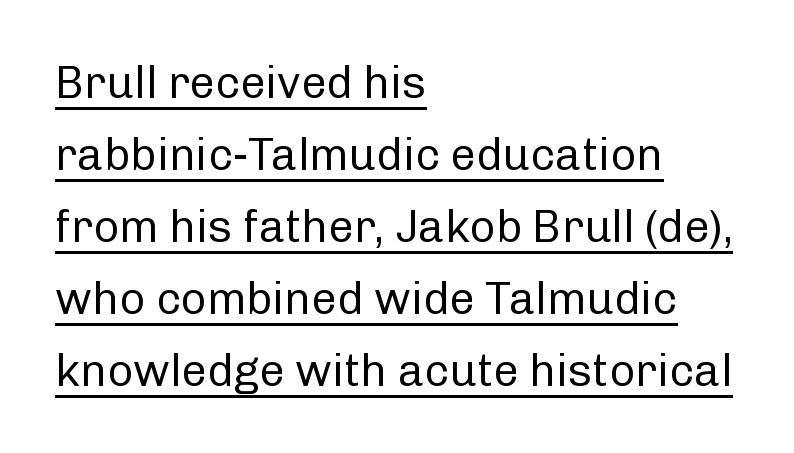
Q: Is the text bold? A: No.
Q: Is the text italic (slanted)? A: No, it is upright.
Q: Is the typeface a serif or a sans-serif typeface? A: Sans-serif.
Q: Is the text underlined? A: Yes.
Q: How is the paragraph aligned? A: Left-aligned.
Q: Is the spacing between letters normal or unusually wide? A: Normal.
Q: Is the spacing between lines tight, normal or loose? A: Normal.
Q: Width (condensed, normal, or wide)? A: Normal.
Q: Stroke contrast? A: Low.
Q: x-height? A: Medium.
Q: Monospaced? A: No.
